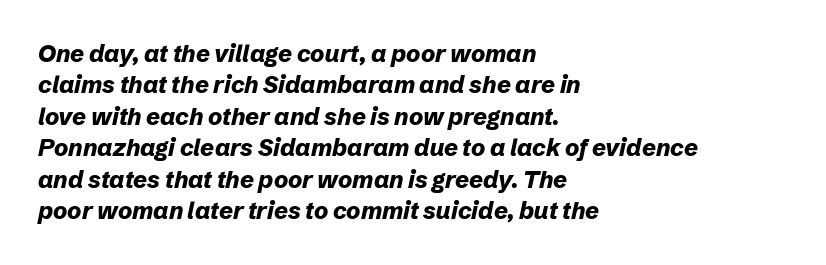
The passage shown stacks its lines at a standard gap. Compared with ordinary roman type, these characters are visibly tilted. Set as a true bold cut, around the 700 mark. Compared with typical body copy, the letter spacing here is the same. Glance below the letters and you will spot only blank space.
